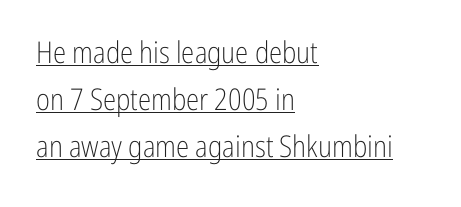
{"serif": "no", "italic": "no", "bold": "no", "weight": "light", "width": "condensed", "stroke_contrast": "low", "x_height": "medium", "monospaced": "no", "underline": "yes", "align": "left", "line_spacing": "normal", "line_spacing_ratio": 1.57, "letter_spacing": "normal", "letter_spacing_em": 0.0, "glyph_px": 30}
